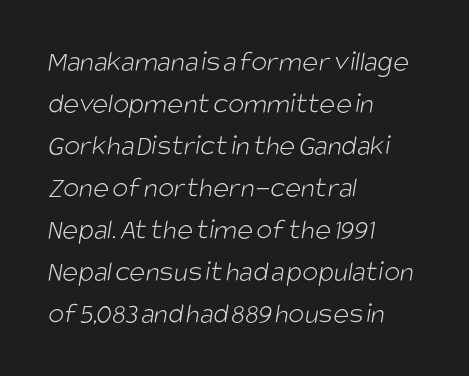
The image shows 30 px light, condensed sans-serif type; set left-aligned, normal line spacing (1.4x), normal letter spacing, not underlined; low stroke contrast and a large x-height.
